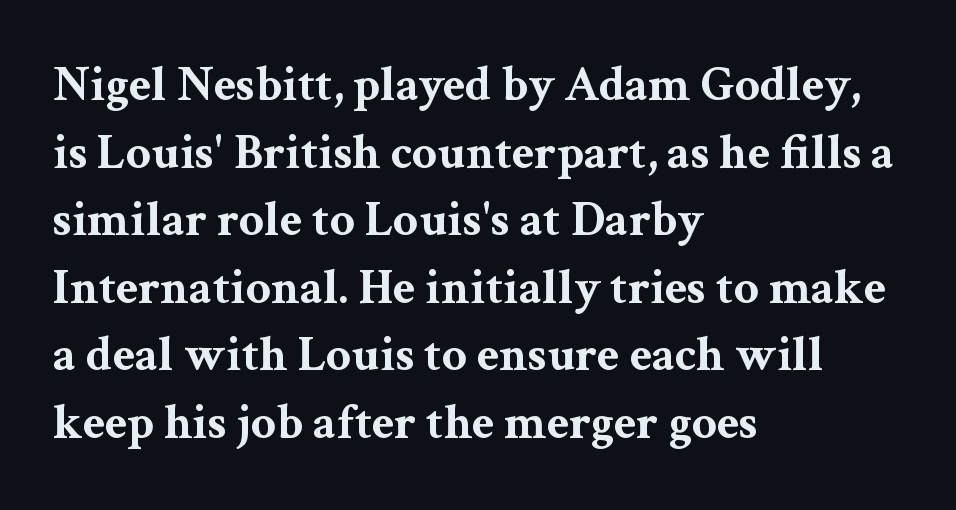
{"serif": "yes", "italic": "no", "bold": "yes", "weight": "bold", "width": "wide", "stroke_contrast": "medium", "x_height": "medium", "monospaced": "no", "underline": "no", "align": "left", "line_spacing": "normal", "line_spacing_ratio": 1.38, "letter_spacing": "normal", "letter_spacing_em": 0.0, "glyph_px": 49}
